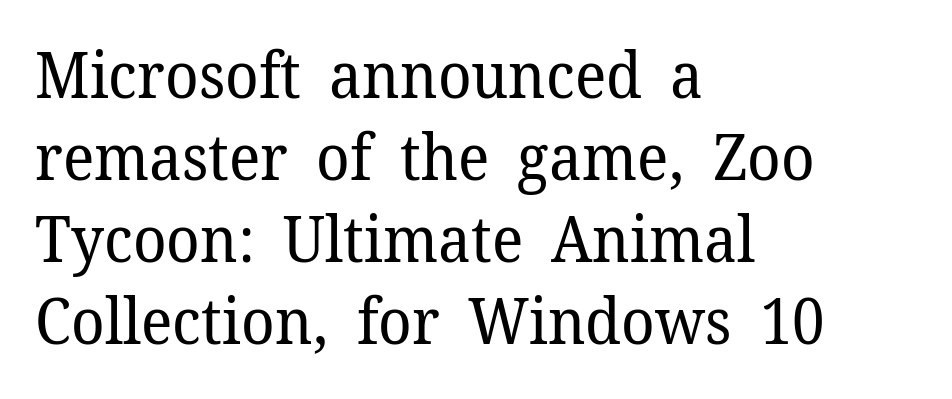
The image shows 63 px regular-weight serif type, upright; set left-aligned, normal line spacing (1.3x), normal letter spacing, not underlined; low stroke contrast and a medium x-height.
